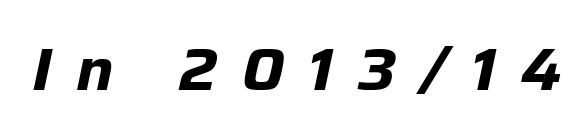
Q: Is the text bold? A: Yes.
Q: Is the text italic (slanted)? A: Yes, it leans right by about 12 degrees.
Q: Is the text underlined? A: No.
Q: Is the spacing between letters normal or unusually wide? A: Unusually wide.
Q: Width (condensed, normal, or wide)? A: Normal.
Q: Stroke contrast? A: Low.
Q: x-height? A: Medium.
Q: Monospaced? A: No.
